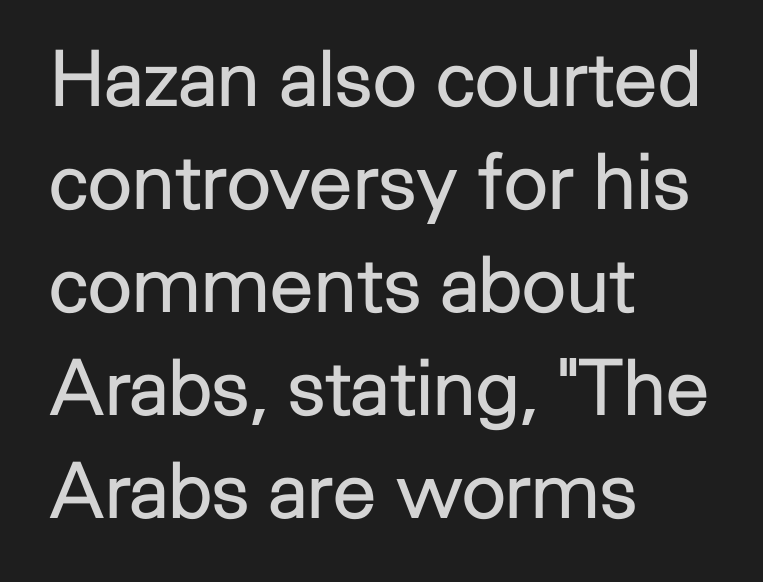
{"serif": "no", "italic": "no", "bold": "no", "weight": "regular", "width": "normal", "stroke_contrast": "low", "x_height": "medium", "monospaced": "no", "underline": "no", "align": "left", "line_spacing": "normal", "line_spacing_ratio": 1.32, "letter_spacing": "normal", "letter_spacing_em": 0.0, "glyph_px": 78}
